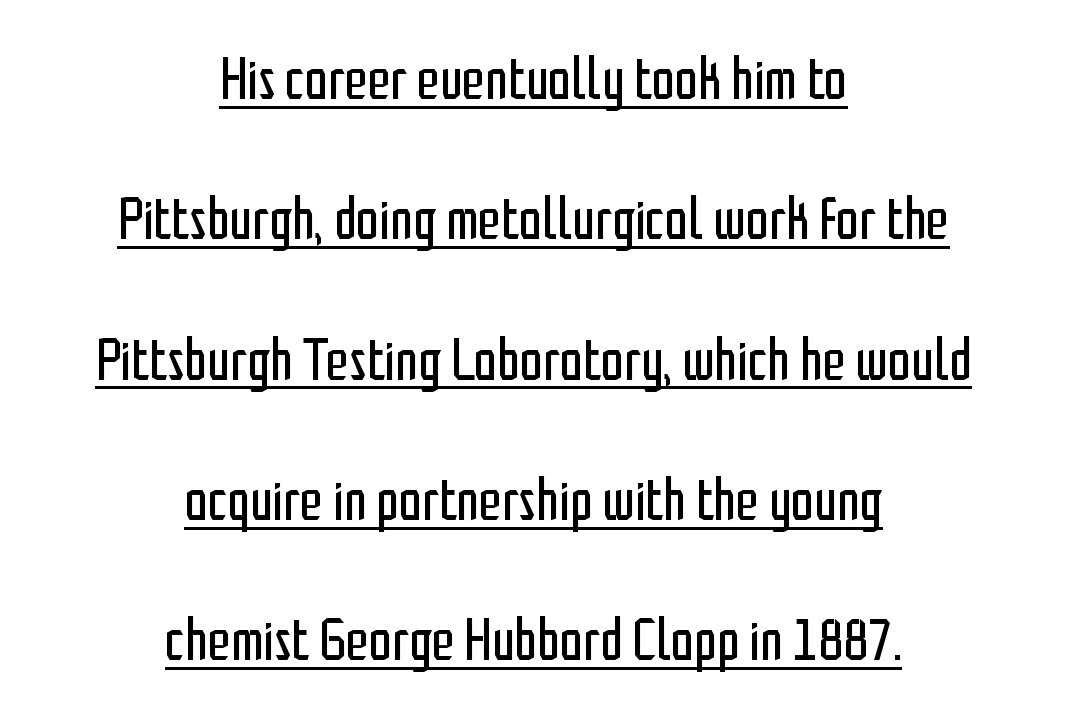
Q: Is the text bold? A: No.
Q: Is the text italic (slanted)? A: No, it is upright.
Q: Is the typeface a serif or a sans-serif typeface? A: Sans-serif.
Q: Is the text underlined? A: Yes.
Q: How is the paragraph aligned? A: Centered.
Q: Is the spacing between letters normal or unusually wide? A: Normal.
Q: Is the spacing between lines tight, normal or loose? A: Loose.
Q: Width (condensed, normal, or wide)? A: Condensed.
Q: Stroke contrast? A: Low.
Q: x-height? A: Medium.
Q: Monospaced? A: No.
